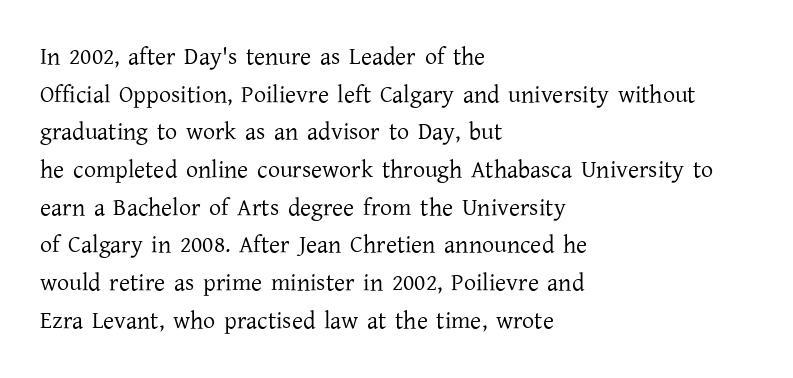
{"italic": "no", "bold": "no", "underline": "no", "align": "left", "line_spacing": "normal", "line_spacing_ratio": 1.57, "letter_spacing": "normal", "letter_spacing_em": 0.0, "glyph_px": 24}
